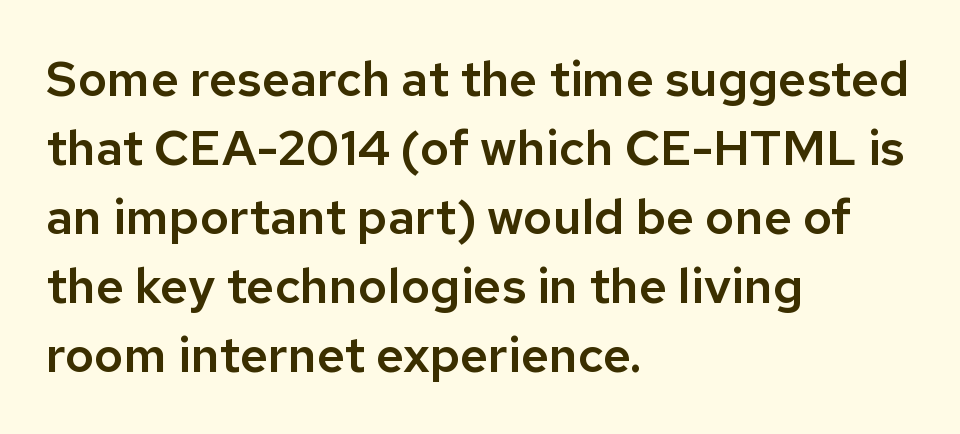
The paragraph shown leans on its left margin. Beneath every word, the page is bare. This is the regular roman posture of the typeface. Students, observe: this is what conventionally led text looks like. A typesetter would call this zero additional tracking.
